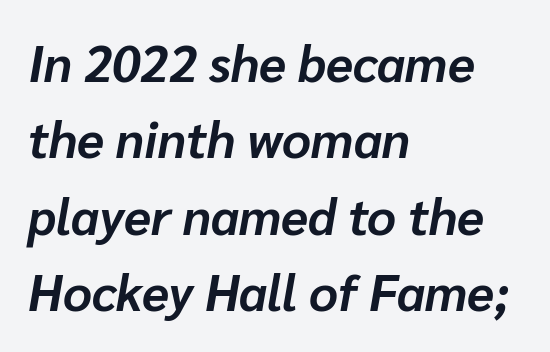
Q: Is the text bold? A: Yes.
Q: Is the text italic (slanted)? A: Yes, it leans right by about 10 degrees.
Q: Is the text underlined? A: No.
Q: How is the paragraph aligned? A: Left-aligned.
Q: Is the spacing between letters normal or unusually wide? A: Normal.
Q: Is the spacing between lines tight, normal or loose? A: Normal.
Q: Width (condensed, normal, or wide)? A: Normal.
Q: Stroke contrast? A: Low.
Q: x-height? A: Medium.
Q: Monospaced? A: No.
